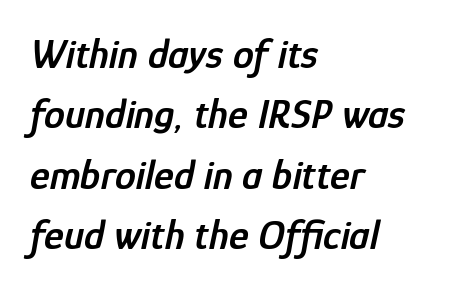
Do the characters align in a grid? No, the font is proportional. How are the letters spaced? Ordinarily, with no added tracking. Typeset ragged right — the left edge is the straight one. Style check: oblique. I'd describe the lettering as semibold — firm but not a full bold. The words here are not underlined.
